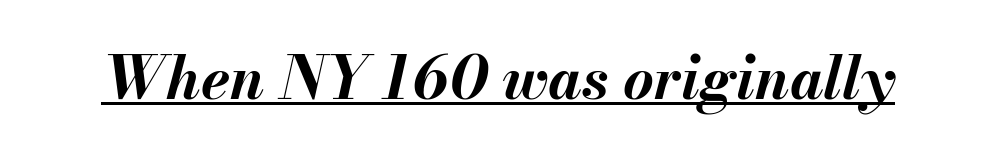
The image shows 59 px bold type, italic (leaning right); set normal letter spacing, underlined; medium stroke contrast and a small x-height.
